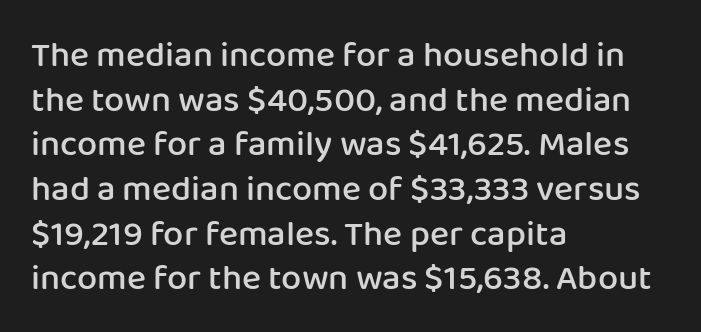
The image shows 36 px semibold sans-serif type, upright; set left-aligned, line spacing 1.24x, normal letter spacing, not underlined; low stroke contrast and a medium x-height.
